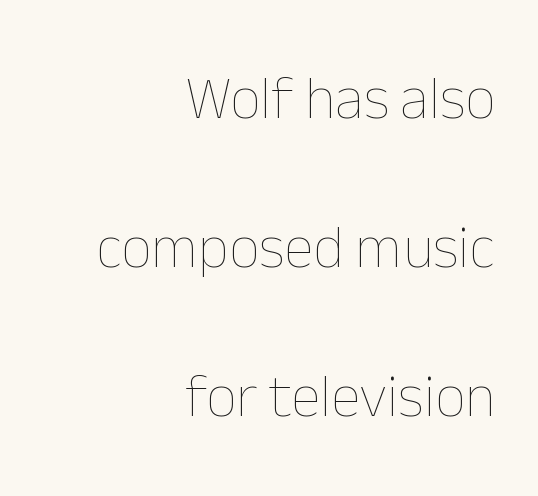
The image shows 60 px thin type, upright; set right-aligned, loose line spacing (2.48x), normal letter spacing, not underlined; low stroke contrast and a medium x-height.
